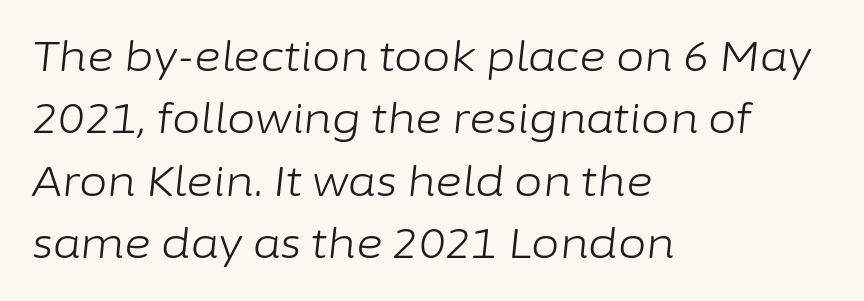
The image shows 41 px light type, italic (leaning right); set left-aligned, normal line spacing (1.52x), normal letter spacing, not underlined; low stroke contrast and a medium x-height.
